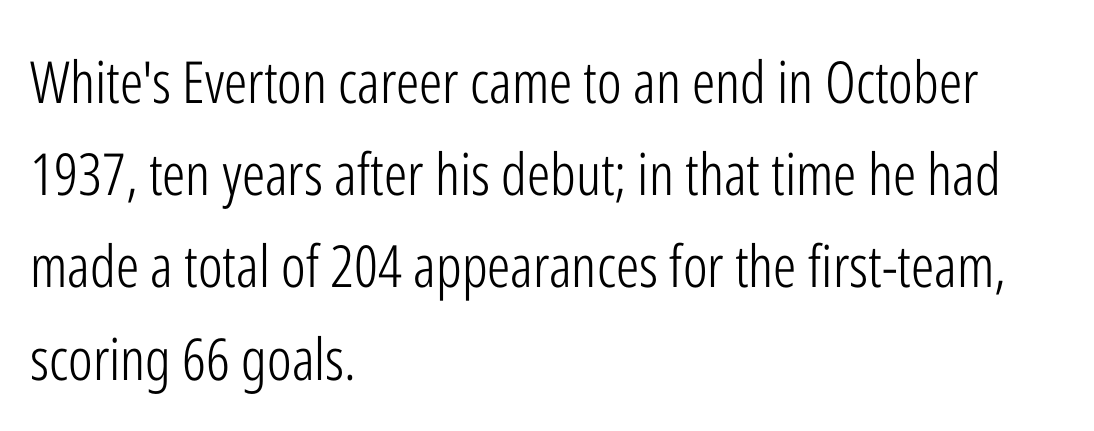
The image shows 58 px light, condensed sans-serif type, upright; set left-aligned, normal line spacing (1.59x), normal letter spacing, not underlined; low stroke contrast and a medium x-height.
